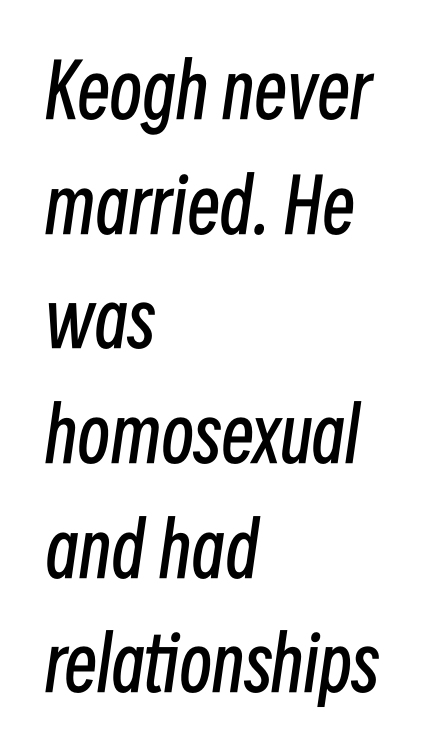
Each letter keeps its own natural width here, so spacing adapts to shape. Underline: absent. Notice how the passage keeps a crisp vertical edge on the left only. Compared with ordinary roman type, these characters are visibly tilted.
